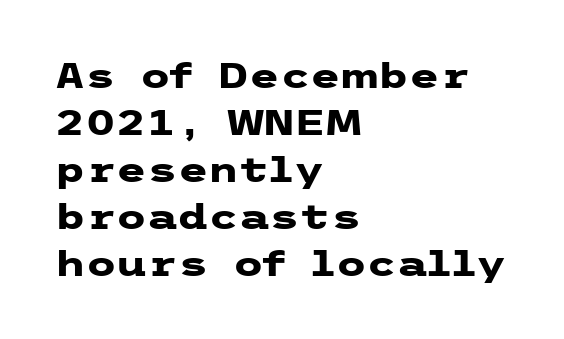
{"serif": "no", "italic": "no", "bold": "yes", "weight": "heavy", "width": "wide", "stroke_contrast": "low", "x_height": "medium", "underline": "no", "align": "left", "line_spacing": "normal", "line_spacing_ratio": 1.34, "letter_spacing": "normal", "letter_spacing_em": 0.0, "glyph_px": 35}
